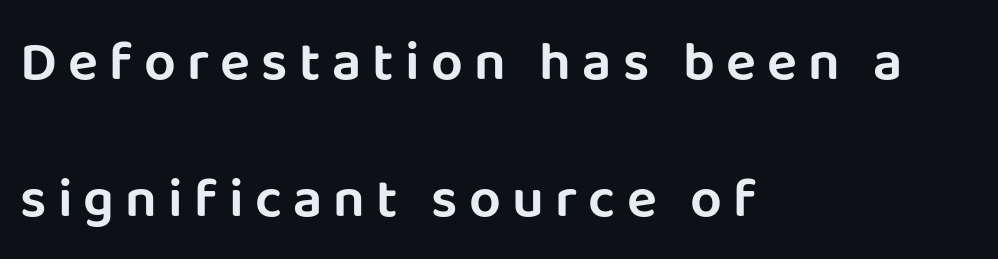
These lines are rendered in a variable-pitch font. The typesetter chose a ragged-right arrangement here. Spacing between characters has been opened up far beyond the box default. Just letters on the line, the space beneath them empty.
